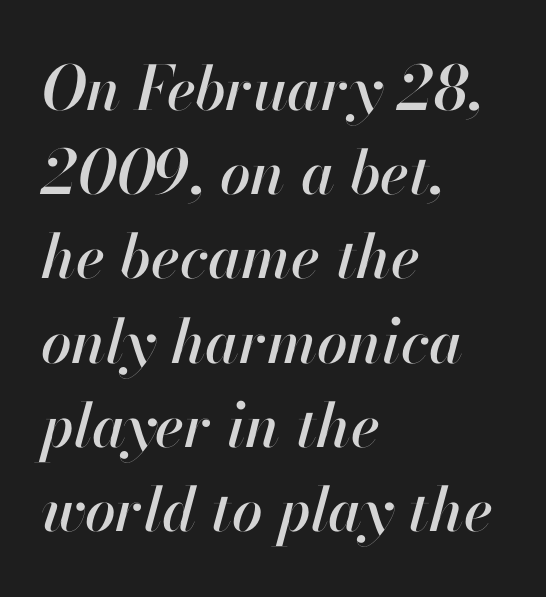
Q: Is the text italic (slanted)? A: Yes, it leans right by about 13 degrees.
Q: Is the text underlined? A: No.
Q: How is the paragraph aligned? A: Left-aligned.
Q: Is the spacing between letters normal or unusually wide? A: Normal.
Q: Is the spacing between lines tight, normal or loose? A: Normal.
Q: Width (condensed, normal, or wide)? A: Normal.
Q: Stroke contrast? A: High.
Q: x-height? A: Small.
Q: Monospaced? A: No.
